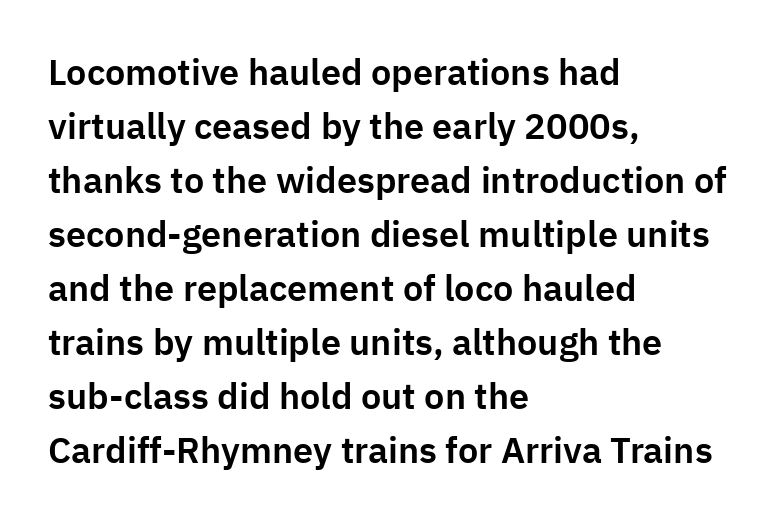
Q: Is the text italic (slanted)? A: No, it is upright.
Q: Is the typeface a serif or a sans-serif typeface? A: Sans-serif.
Q: Is the text underlined? A: No.
Q: How is the paragraph aligned? A: Left-aligned.
Q: Is the spacing between letters normal or unusually wide? A: Normal.
Q: Is the spacing between lines tight, normal or loose? A: Normal.
Q: Width (condensed, normal, or wide)? A: Normal.
Q: Stroke contrast? A: Low.
Q: x-height? A: Medium.
Q: Monospaced? A: No.
